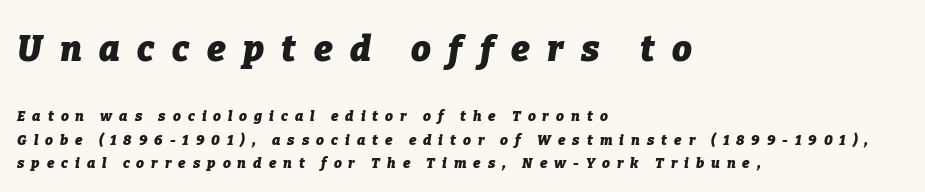
The image shows 35 px heavy type, italic (leaning right); set left-aligned, normal line spacing (1.67x), unusually wide letter spacing (+0.5 em), not underlined; the first (top) block is 2.5x larger; low stroke contrast and a medium x-height.
